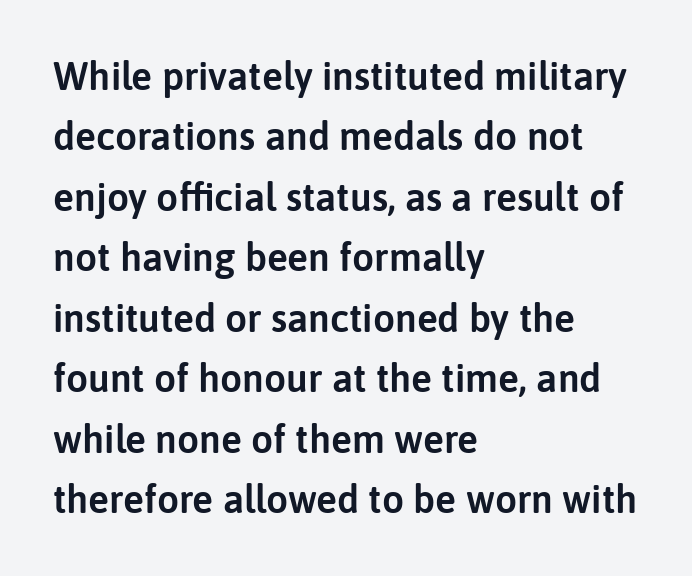
The image shows 39 px sans-serif type, upright; set left-aligned, normal line spacing (1.55x), normal letter spacing, not underlined; low stroke contrast and a medium x-height.
